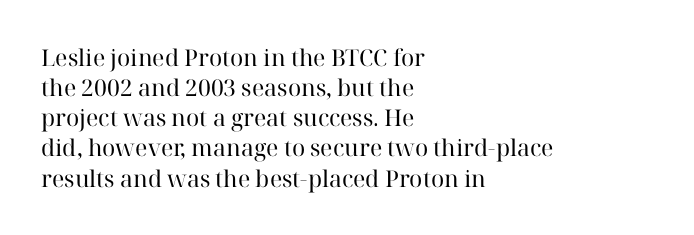
{"italic": "no", "bold": "no", "underline": "no", "align": "left", "line_spacing": "normal", "line_spacing_ratio": 1.31, "letter_spacing": "normal", "letter_spacing_em": 0.0, "glyph_px": 23}
